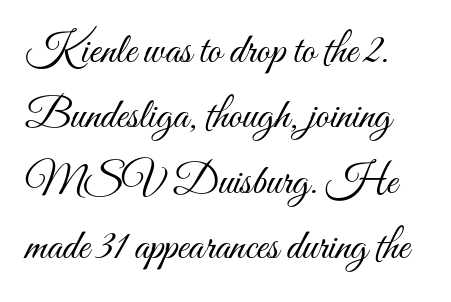
Weight: in the light-to-regular range. The gaps between neighbouring characters are ordinary and unremarkable. Rows of type keep a routine distance in the vertical direction. Each letter keeps its own natural width here, so spacing adapts to shape.
